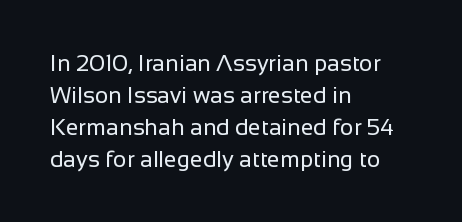
Caption: standard tracking, unaltered. Does the leading feel generous? No, just average. The lines are quadded left. Check the space under the baseline: it is left empty.
